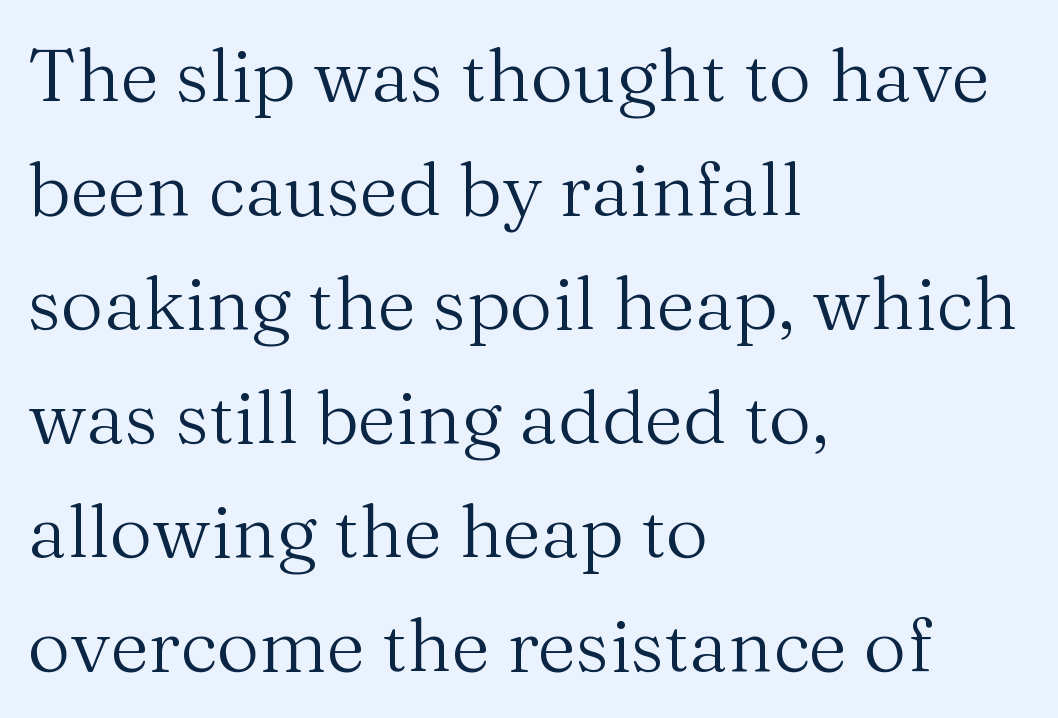
The image shows 74 px regular-weight serif type, upright; set left-aligned, normal line spacing (1.54x), normal letter spacing, not underlined; medium stroke contrast and a medium x-height.
